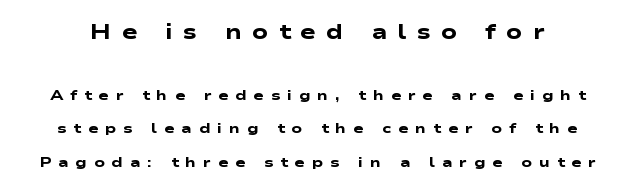
{"bold": "yes", "underline": "no", "line_spacing": "loose", "line_spacing_ratio": 2.42, "letter_spacing": "wide", "letter_spacing_em": 0.48, "larger_block": "first", "size_ratio": 1.5, "glyph_px": 21}
